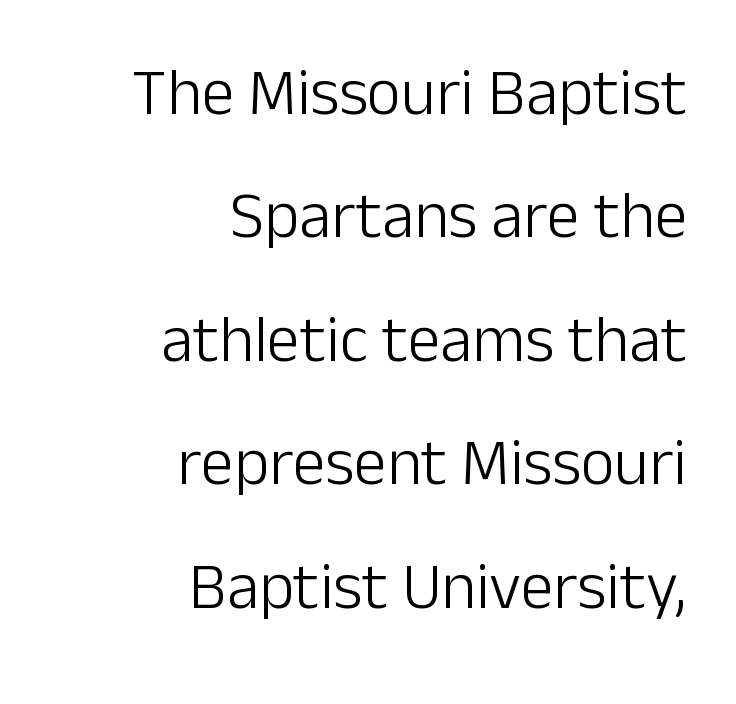
The image shows 66 px light sans-serif type, upright; set right-aligned, line spacing 1.87x, normal letter spacing, not underlined; low stroke contrast and a medium x-height.
